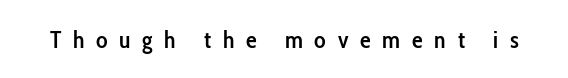
Q: Is the text bold? A: Semi-bold.
Q: Is the text italic (slanted)? A: No, it is upright.
Q: Is the text underlined? A: No.
Q: Is the spacing between letters normal or unusually wide? A: Unusually wide.
